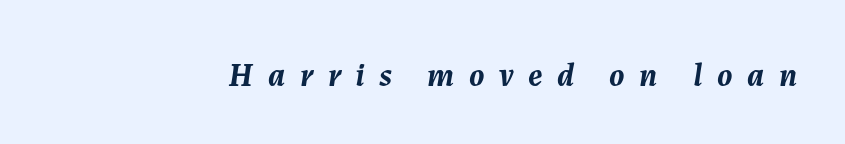
Q: Is the text bold? A: Yes.
Q: Is the text italic (slanted)? A: Yes, it leans right by about 7 degrees.
Q: Is the text underlined? A: No.
Q: Is the spacing between letters normal or unusually wide? A: Unusually wide.
Q: Width (condensed, normal, or wide)? A: Normal.
Q: Stroke contrast? A: Medium.
Q: x-height? A: Medium.
Q: Monospaced? A: No.
